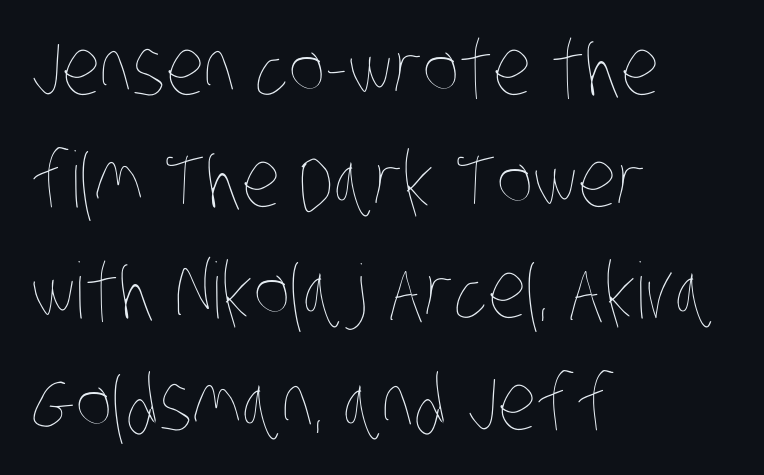
Q: Is the text bold? A: No.
Q: Is the text underlined? A: No.
Q: How is the paragraph aligned? A: Left-aligned.
Q: Is the spacing between letters normal or unusually wide? A: Normal.
Q: Is the spacing between lines tight, normal or loose? A: Normal.
Q: Width (condensed, normal, or wide)? A: Condensed.
Q: Stroke contrast? A: Low.
Q: x-height? A: Large.
Q: Monospaced? A: No.
